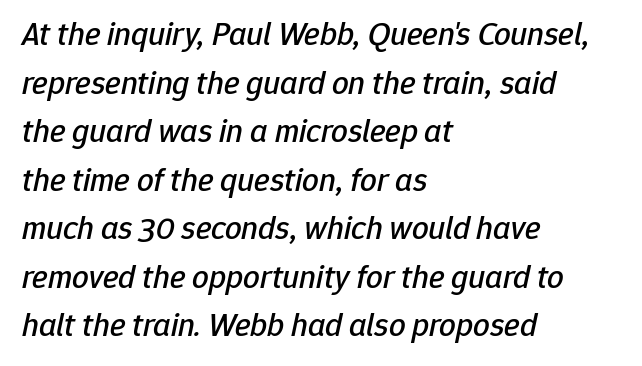
The image shows 33 px text type, italic (leaning right); set left-aligned, normal line spacing (1.47x), normal letter spacing, not underlined; low stroke contrast and a medium x-height.
